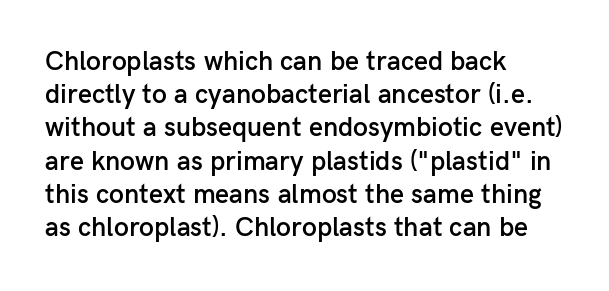
The image shows 27 px text type, upright; set left-aligned, line spacing 1.23x, normal letter spacing, not underlined.
